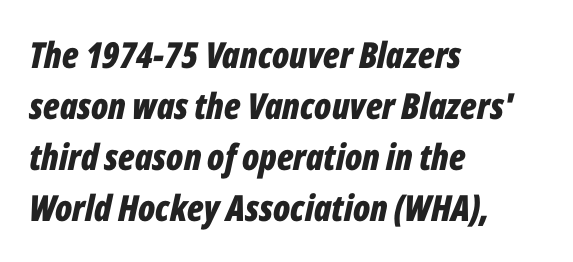
The image shows 36 px bold, condensed type, italic (leaning right); set left-aligned, normal line spacing (1.42x), normal letter spacing, not underlined; low stroke contrast and a medium x-height.
